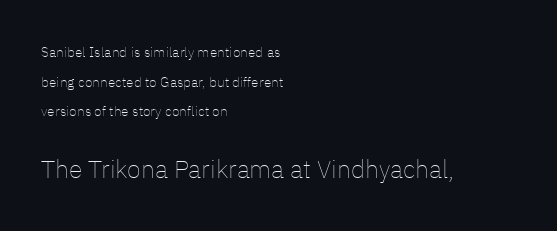
{"italic": "no", "bold": "no", "underline": "no", "align": "left", "line_spacing": "loose", "line_spacing_ratio": 2.12, "letter_spacing": "normal", "letter_spacing_em": 0.0, "larger_block": "second", "size_ratio": 1.79, "glyph_px": 25}
